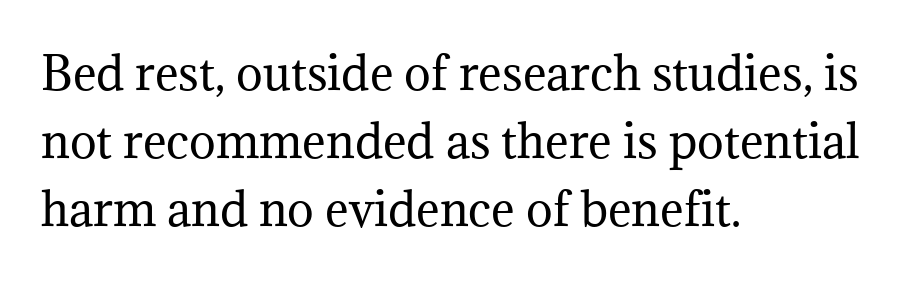
{"serif": "yes", "italic": "no", "bold": "no", "weight": "regular", "width": "normal", "stroke_contrast": "medium", "x_height": "medium", "monospaced": "no", "underline": "no", "align": "left", "line_spacing": "normal", "line_spacing_ratio": 1.51, "letter_spacing": "normal", "letter_spacing_em": 0.0, "glyph_px": 45}
